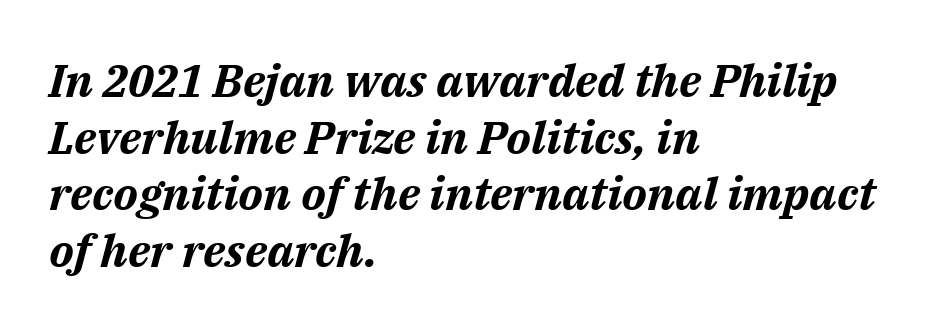
The image shows 46 px bold type, italic (leaning right); set left-aligned, line spacing 1.23x, normal letter spacing, not underlined; medium stroke contrast and a medium x-height.
